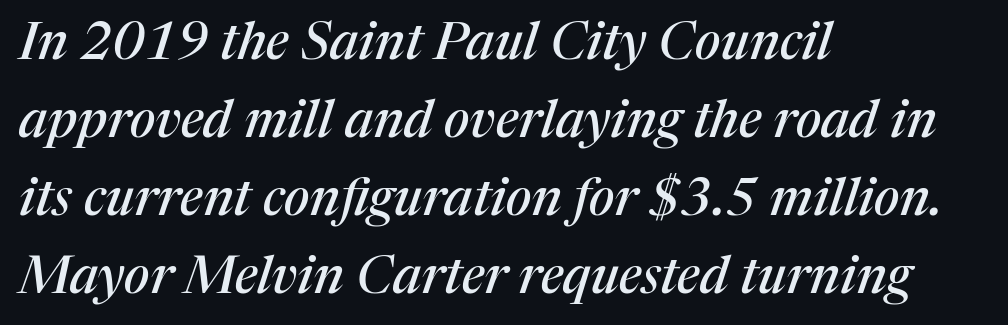
The image shows 52 px serif type, italic (leaning right); set left-aligned, normal line spacing (1.5x), normal letter spacing, not underlined; medium stroke contrast and a medium x-height.
